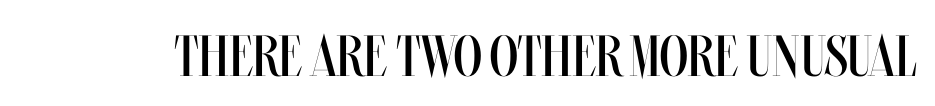
Honestly, there is no underline to notice here at all. The face used here is rendered with its standard letterfit. The characters are drawn with everyday or finer stroke widths. Do the letters lean? They stand straight. You could not count columns in this text — the font is proportionally spaced.
